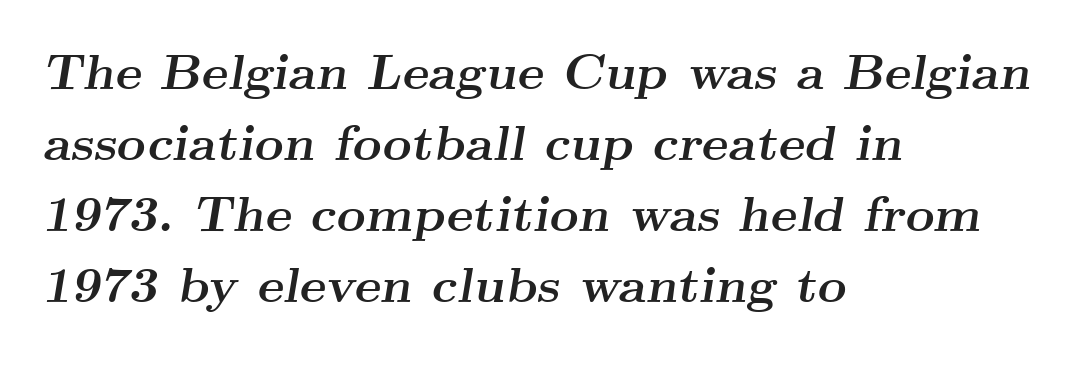
{"serif": "yes", "italic": "yes", "lean": "right", "slant_degrees": 9, "bold": "yes", "weight": "semibold", "width": "wide", "stroke_contrast": "medium", "x_height": "small", "monospaced": "no", "underline": "no", "align": "left", "line_spacing": "normal", "line_spacing_ratio": 1.42, "letter_spacing": "normal", "letter_spacing_em": 0.0, "glyph_px": 50}
